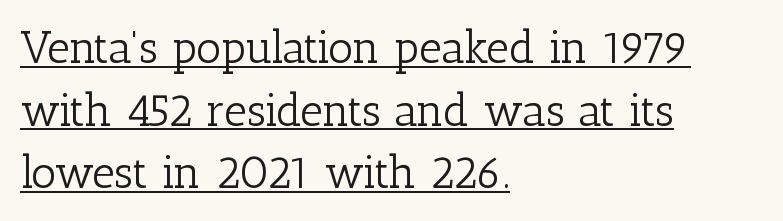
{"serif": "yes", "italic": "no", "bold": "no", "weight": "light", "width": "normal", "stroke_contrast": "low", "x_height": "medium", "monospaced": "no", "underline": "yes", "align": "left", "line_spacing": "normal", "line_spacing_ratio": 1.39, "letter_spacing": "normal", "letter_spacing_em": 0.0, "glyph_px": 45}
